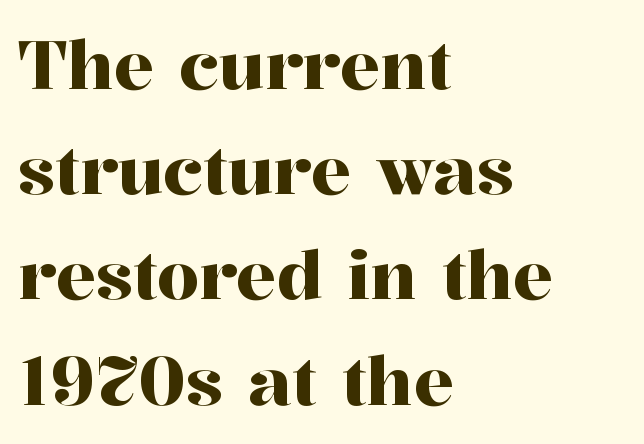
Characters follow at the spacing the type designer built in. Baseline-to-baseline distance is the conventional proportion of letter height. The letters carry serifs — small finishing strokes at the ends of their stems. Character widths vary here, with narrow letters taking less room than wide ones. The baseline area is clear.
